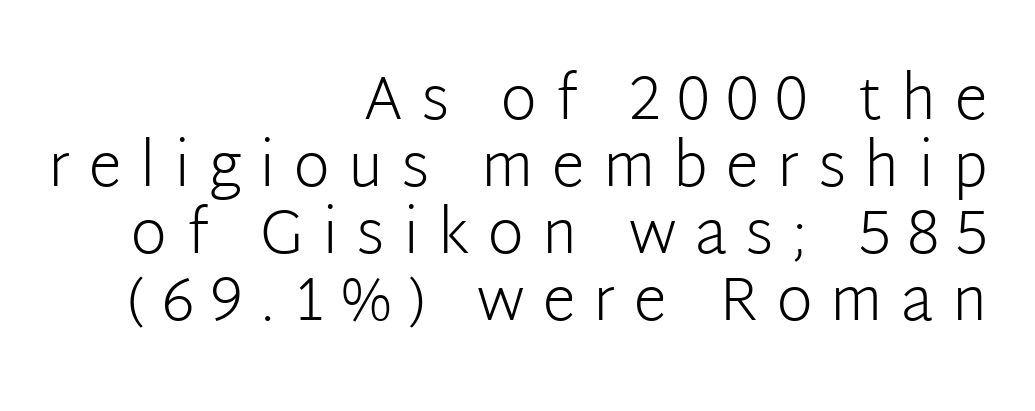
The image shows 61 px light sans-serif type, upright; set right-aligned, tight line spacing (1.1x), unusually wide letter spacing (+0.3 em), not underlined; low stroke contrast and a medium x-height.
